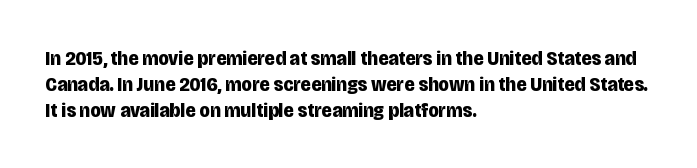
The image shows 21 px bold type, upright; set left-aligned, line spacing 1.23x, normal letter spacing, not underlined.
